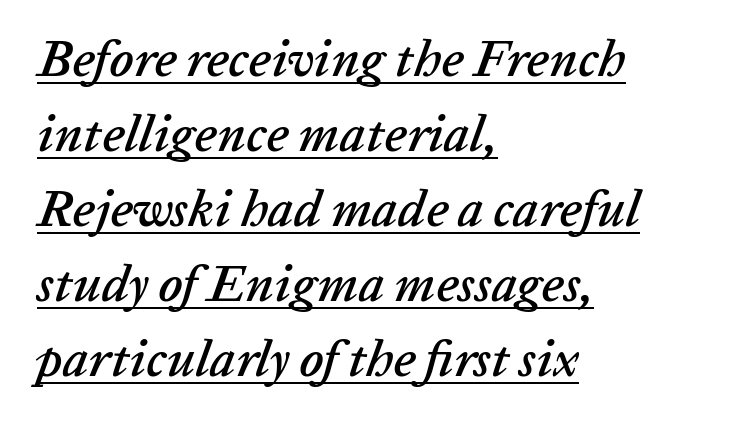
The image shows 51 px text type, italic (leaning right); set left-aligned, normal line spacing (1.47x), normal letter spacing, underlined; low stroke contrast and a medium x-height.
